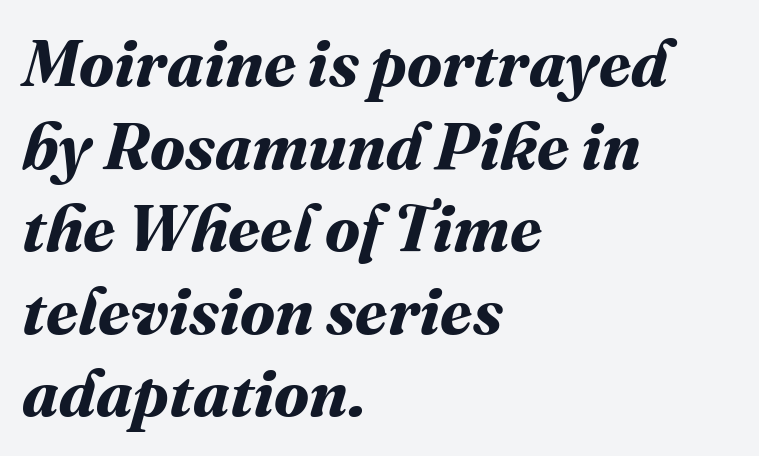
{"bold": "yes", "weight": "bold", "width": "normal", "stroke_contrast": "medium", "x_height": "medium", "monospaced": "no", "underline": "no", "align": "left", "line_spacing": "normal", "line_spacing_ratio": 1.27, "letter_spacing": "normal", "letter_spacing_em": 0.0, "glyph_px": 65}
